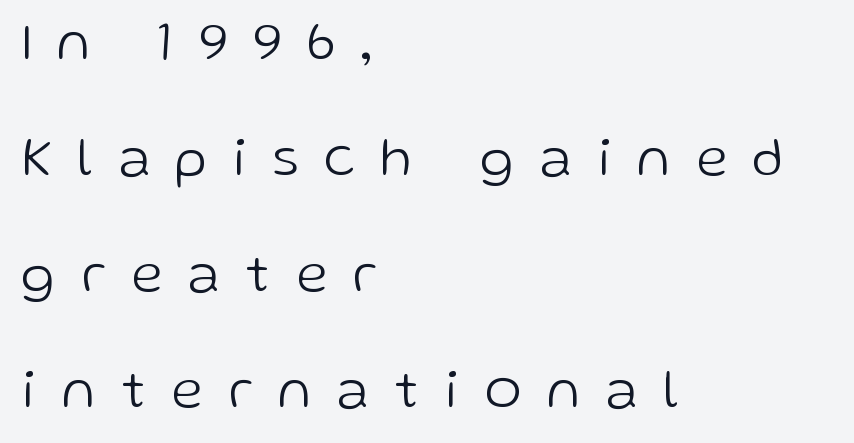
The image shows 55 px light sans-serif type, upright; set left-aligned, loose line spacing (2.11x), unusually wide letter spacing (+0.48 em), not underlined; low stroke contrast and a medium x-height.
